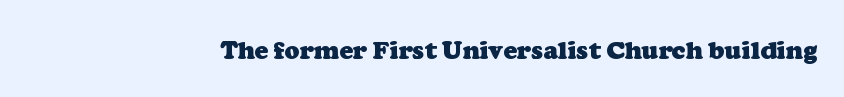
The baseline area is clear. The face used here is rendered with its standard letterfit. The face used here has the dense, thick strokes of a bold.
